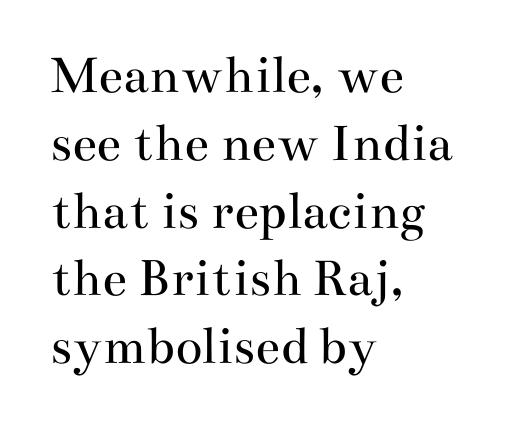
The image shows 56 px regular-weight, wide serif type, upright; set left-aligned, line spacing 1.21x, normal letter spacing, not underlined; medium stroke contrast and a small x-height.
